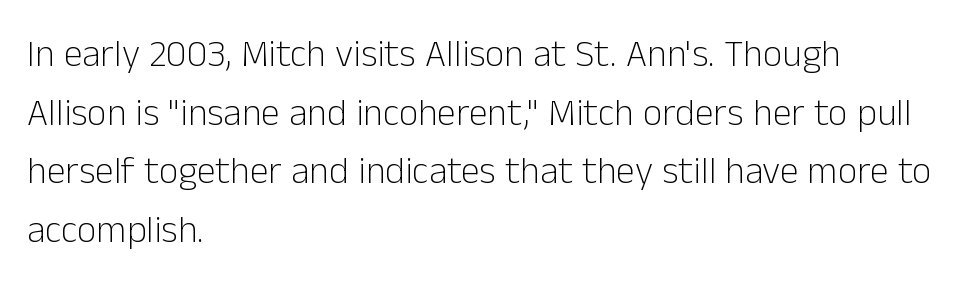
No extra ink here — the face is not bold. Successive baselines arrive at the customary interval. Varying glyph widths throughout — classic text-font behaviour. The lettering holds an erect, upright posture throughout.
